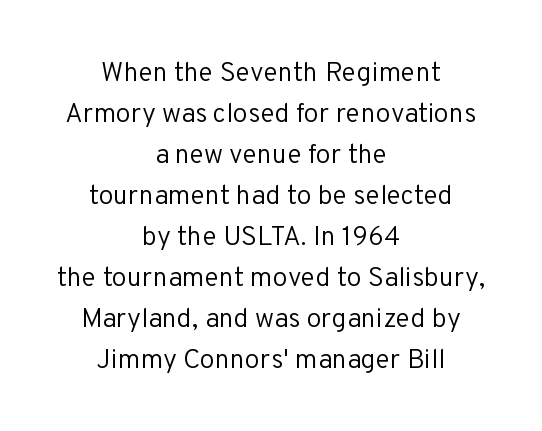
{"italic": "no", "bold": "no", "underline": "no", "align": "center", "line_spacing": "normal", "line_spacing_ratio": 1.52, "letter_spacing": "normal", "letter_spacing_em": 0.0, "glyph_px": 27}
